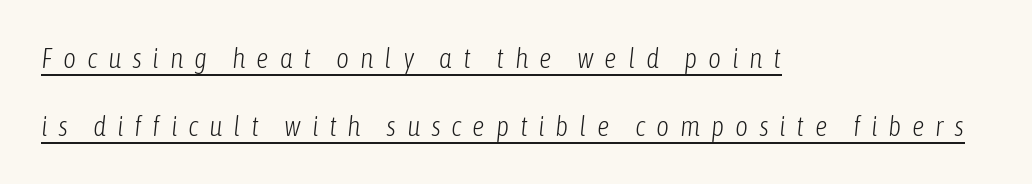
{"italic": "yes", "lean": "right", "slant_degrees": 6, "bold": "no", "weight": "light", "width": "condensed", "stroke_contrast": "low", "x_height": "medium", "monospaced": "no", "underline": "yes", "align": "left", "line_spacing": "loose", "line_spacing_ratio": 2.44, "letter_spacing": "wide", "letter_spacing_em": 0.38, "glyph_px": 28}
